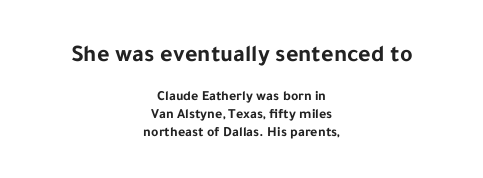
Default kerning and tracking; the words read as compact shapes. The compositor balanced each line on the midline. You'd pick this weight for a headline — it's a proper bold. Top chunk: large. Bottom chunk: small. Anything drawn beneath the words? Only blank space.
